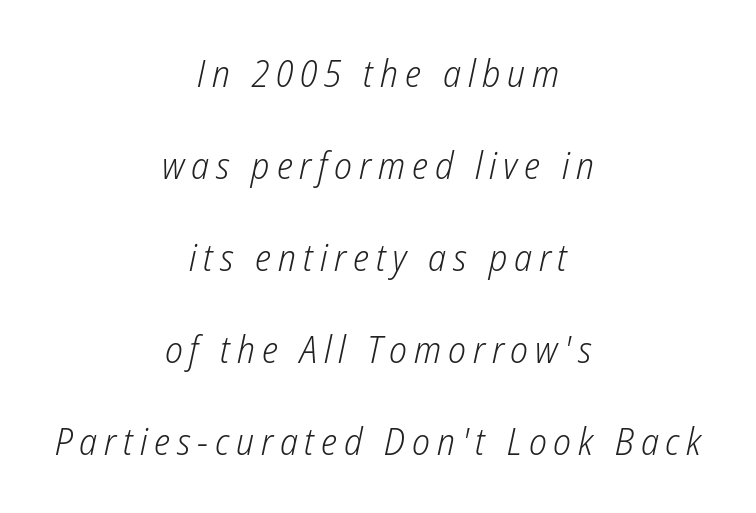
The image shows 38 px light, condensed type, italic (leaning right); set centered, loose line spacing (2.42x), not underlined; low stroke contrast and a medium x-height.
